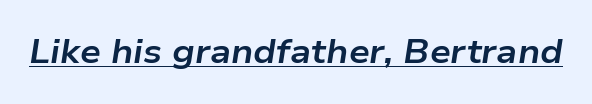
Character widths vary here, with narrow letters taking less room than wide ones. A dark, heavy texture on the line: the type is bold. Compared with typical body copy, the letter spacing here is the same. Underline: present. An italicized treatment has been applied to the whole sample.
